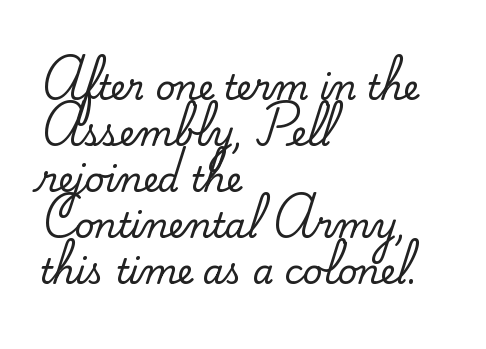
Q: Is the text italic (slanted)? A: Yes.
Q: Is the typeface a serif or a sans-serif typeface? A: Serif.
Q: Is the text underlined? A: No.
Q: How is the paragraph aligned? A: Left-aligned.
Q: Is the spacing between letters normal or unusually wide? A: Normal.
Q: Is the spacing between lines tight, normal or loose? A: Normal.
Q: Width (condensed, normal, or wide)? A: Normal.
Q: Stroke contrast? A: Medium.
Q: x-height? A: Small.
Q: Monospaced? A: No.
